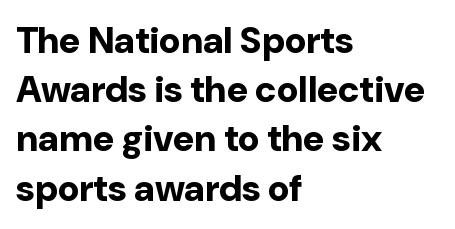
The image shows 37 px bold sans-serif type, upright; set left-aligned, normal line spacing (1.33x), normal letter spacing, not underlined; low stroke contrast and a medium x-height.
